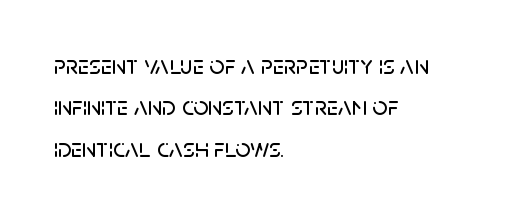
{"italic": "no", "underline": "no", "align": "left", "line_spacing": "normal", "line_spacing_ratio": 1.59, "letter_spacing": "normal", "letter_spacing_em": 0.0, "glyph_px": 26}
